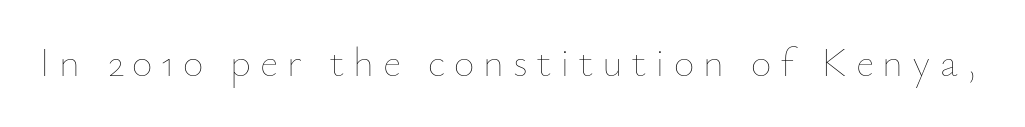
The lettering holds an erect, upright posture throughout. Inter-character spacing is expanded well beyond the font's built-in metrics. On a weight scale, this lands at 450 or below. Character widths vary here, with narrow letters taking less room than wide ones. Descenders hang freely into open space.
